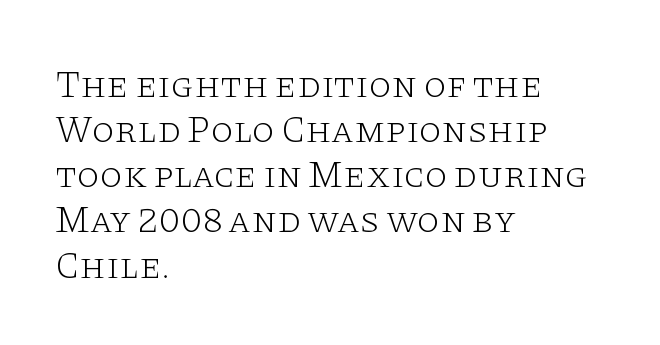
This sample uses an upright cut, with every glyph sitting square on the baseline. The words here are not underlined. Yep, those are serifs on the letters. In CSS terms this would be text-align: left.
